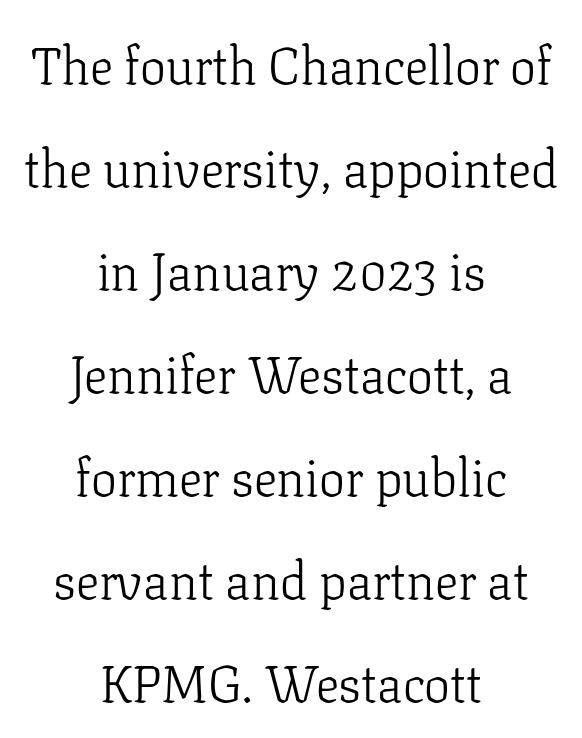
{"serif": "yes", "italic": "no", "bold": "no", "weight": "light", "width": "normal", "stroke_contrast": "low", "x_height": "medium", "monospaced": "no", "underline": "no", "align": "center", "line_spacing": "loose", "line_spacing_ratio": 1.98, "letter_spacing": "normal", "letter_spacing_em": 0.0, "glyph_px": 52}
